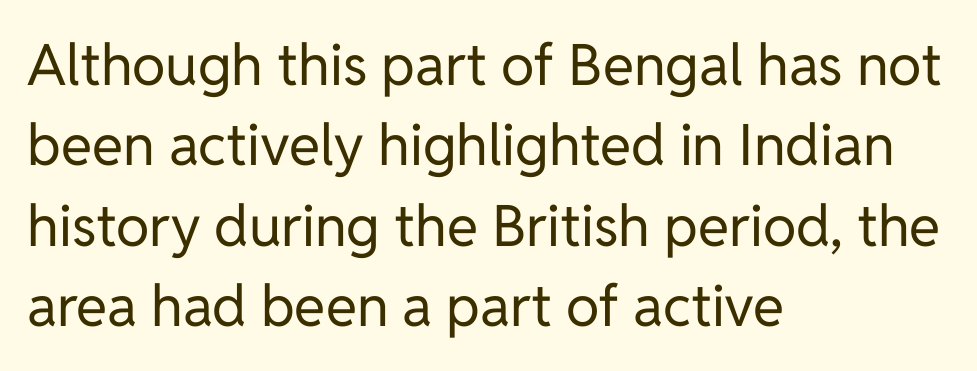
These lines stack with their left ends in a neat column. Look at the tracking — it's just the regular setting, nothing added. This sample has the flowing, uneven cadence of proportional lettering. A light-to-regular cut is what we see here.
